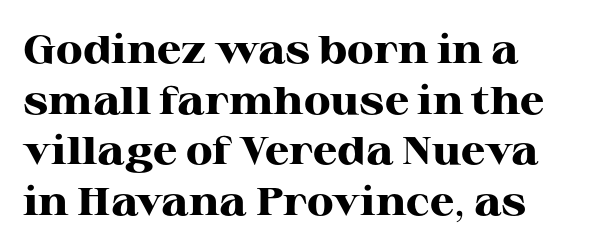
Q: Is the text bold? A: Yes.
Q: Is the text italic (slanted)? A: No, it is upright.
Q: Is the typeface a serif or a sans-serif typeface? A: Serif.
Q: Is the text underlined? A: No.
Q: How is the paragraph aligned? A: Left-aligned.
Q: Is the spacing between letters normal or unusually wide? A: Normal.
Q: Is the spacing between lines tight, normal or loose? A: Normal.
Q: Width (condensed, normal, or wide)? A: Wide.
Q: Stroke contrast? A: High.
Q: x-height? A: Medium.
Q: Monospaced? A: No.
